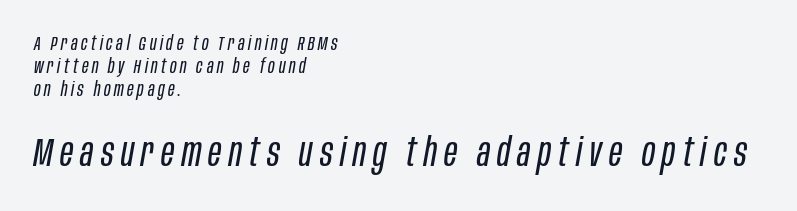
{"italic": "yes", "lean": "right", "slant_degrees": 10, "bold": "no", "weight": "regular", "width": "condensed", "stroke_contrast": "low", "x_height": "large", "monospaced": "no", "underline": "no", "align": "left", "line_spacing": "tight", "line_spacing_ratio": 1.14, "larger_block": "second", "size_ratio": 2.0, "glyph_px": 40}
